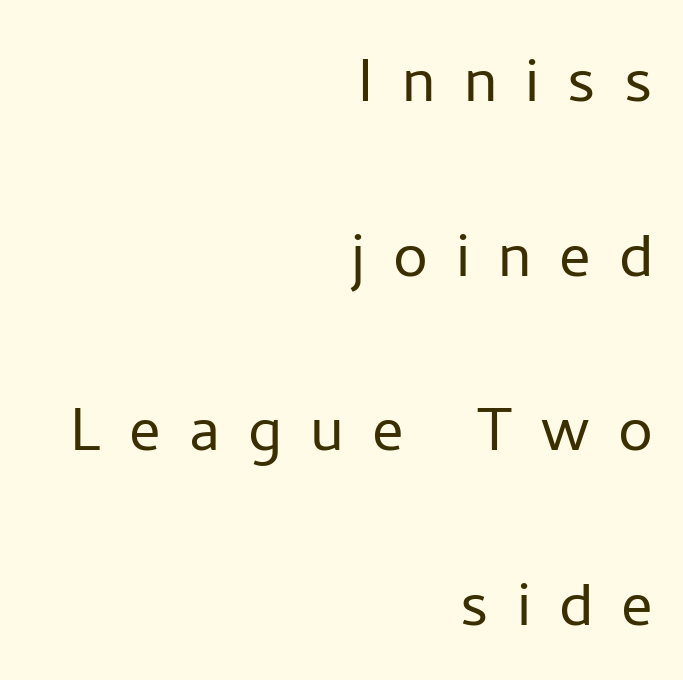
Q: Is the text bold? A: No.
Q: Is the text italic (slanted)? A: No, it is upright.
Q: Is the typeface a serif or a sans-serif typeface? A: Sans-serif.
Q: Is the text underlined? A: No.
Q: How is the paragraph aligned? A: Right-aligned.
Q: Is the spacing between letters normal or unusually wide? A: Unusually wide.
Q: Is the spacing between lines tight, normal or loose? A: Loose.
Q: Width (condensed, normal, or wide)? A: Normal.
Q: Stroke contrast? A: Low.
Q: x-height? A: Medium.
Q: Monospaced? A: No.
